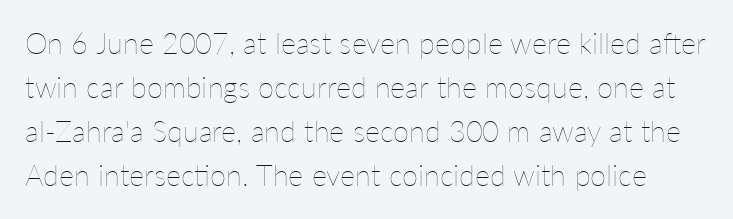
{"italic": "no", "bold": "no", "weight": "thin", "width": "normal", "stroke_contrast": "low", "x_height": "medium", "monospaced": "no", "underline": "no", "line_spacing": "normal", "line_spacing_ratio": 1.52, "letter_spacing": "normal", "letter_spacing_em": 0.0, "glyph_px": 29}
